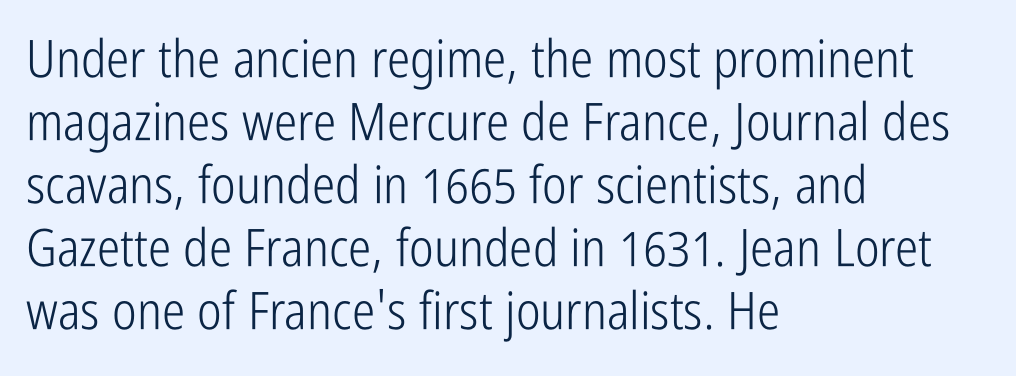
{"serif": "no", "italic": "no", "bold": "no", "weight": "light", "width": "condensed", "stroke_contrast": "low", "x_height": "medium", "monospaced": "no", "underline": "no", "align": "left", "line_spacing_ratio": 1.21, "letter_spacing": "normal", "letter_spacing_em": 0.0, "glyph_px": 52}
